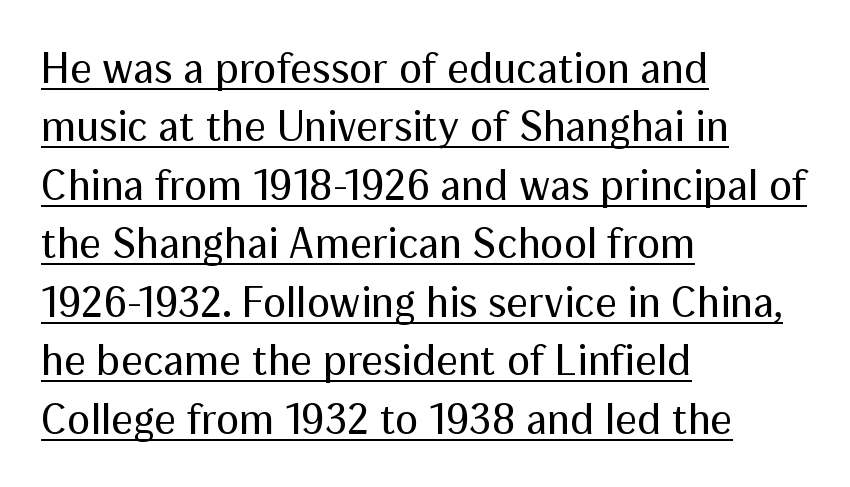
The image shows 43 px regular-weight sans-serif type, upright; set left-aligned, normal line spacing (1.36x), normal letter spacing, underlined; medium stroke contrast and a medium x-height.
